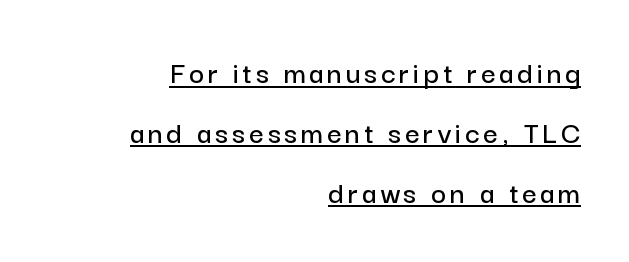
The image shows 32 px sans-serif type, upright; set right-aligned, line spacing 1.87x, underlined; low stroke contrast and a medium x-height.
